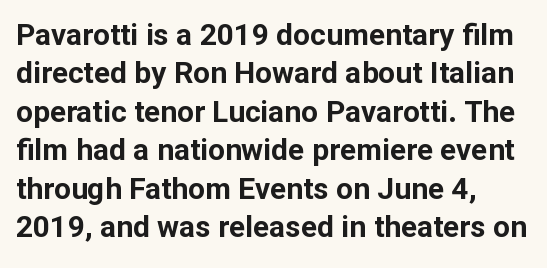
The image shows 30 px bold sans-serif type, upright; set left-aligned, normal line spacing (1.28x), normal letter spacing, not underlined; low stroke contrast and a medium x-height.
